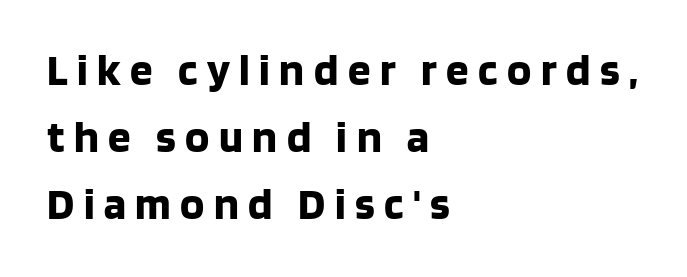
{"serif": "no", "italic": "no", "bold": "yes", "weight": "bold", "width": "normal", "stroke_contrast": "low", "x_height": "large", "monospaced": "no", "underline": "no", "align": "left", "line_spacing": "normal", "line_spacing_ratio": 1.49, "letter_spacing": "wide", "letter_spacing_em": 0.21, "glyph_px": 45}
